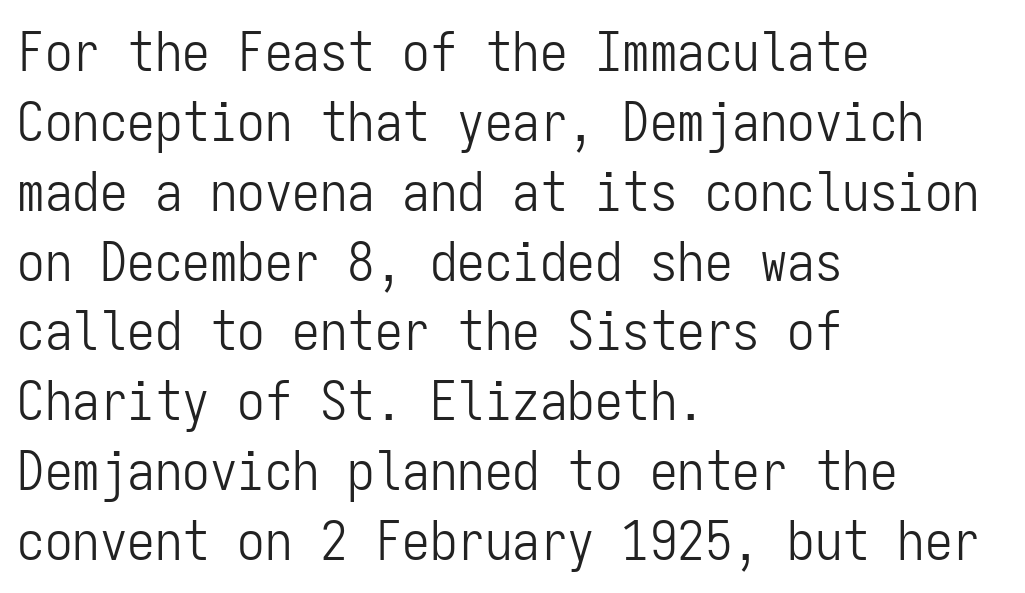
{"serif": "no", "italic": "no", "bold": "no", "weight": "light", "width": "condensed", "stroke_contrast": "low", "x_height": "medium", "monospaced": "yes", "underline": "no", "align": "left", "line_spacing": "normal", "line_spacing_ratio": 1.27, "letter_spacing": "normal", "letter_spacing_em": 0.0, "glyph_px": 55}
